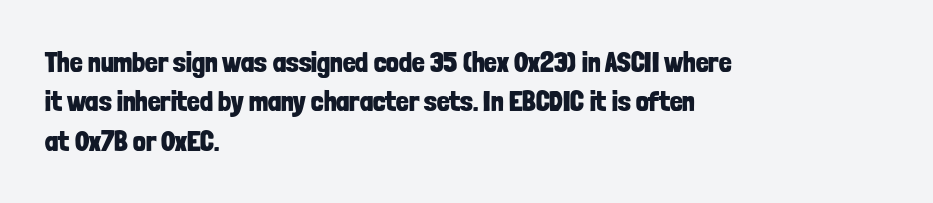
The image shows 28 px bold, condensed sans-serif type, upright; set left-aligned, normal line spacing (1.41x), normal letter spacing, not underlined; low stroke contrast and a medium x-height.
